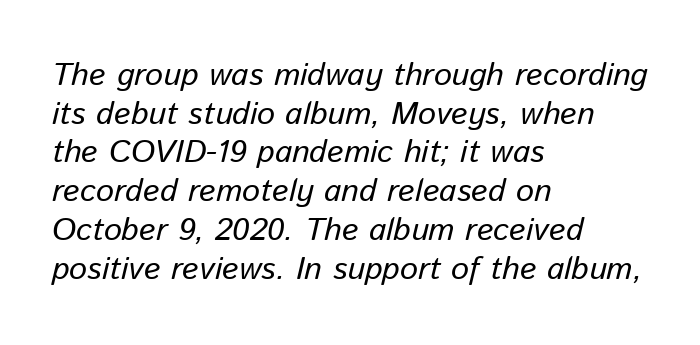
Q: Is the text bold? A: No.
Q: Is the text italic (slanted)? A: Yes, it leans right by about 13 degrees.
Q: Is the text underlined? A: No.
Q: How is the paragraph aligned? A: Left-aligned.
Q: Is the spacing between letters normal or unusually wide? A: Normal.
Q: Width (condensed, normal, or wide)? A: Normal.
Q: Stroke contrast? A: Low.
Q: x-height? A: Medium.
Q: Monospaced? A: No.
